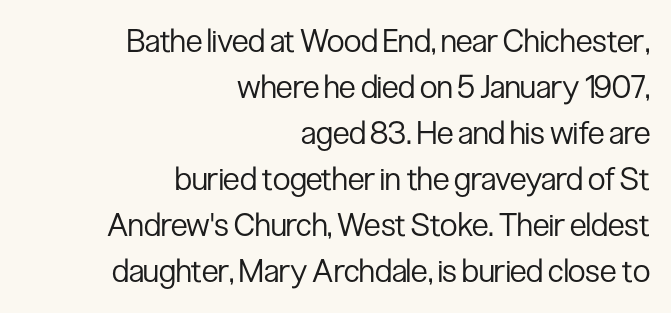
The image shows 32 px regular-weight, condensed sans-serif type, upright; set right-aligned, normal line spacing (1.44x), normal letter spacing, not underlined; low stroke contrast and a medium x-height.
